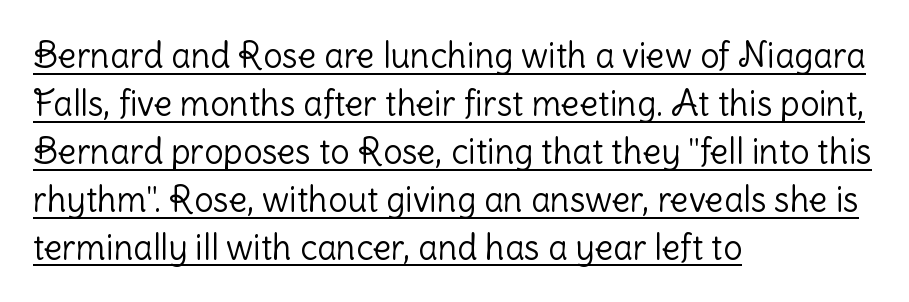
Q: Is the text bold? A: No.
Q: Is the text italic (slanted)? A: No, it is upright.
Q: Is the typeface a serif or a sans-serif typeface? A: Sans-serif.
Q: Is the text underlined? A: Yes.
Q: How is the paragraph aligned? A: Left-aligned.
Q: Is the spacing between letters normal or unusually wide? A: Normal.
Q: Is the spacing between lines tight, normal or loose? A: Normal.
Q: Width (condensed, normal, or wide)? A: Normal.
Q: Stroke contrast? A: Low.
Q: x-height? A: Medium.
Q: Monospaced? A: No.
